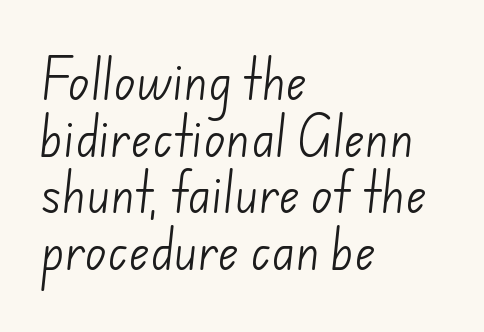
The image shows 45 px light sans-serif type; set left-aligned, normal line spacing (1.26x), normal letter spacing, not underlined; low stroke contrast and a small x-height.
